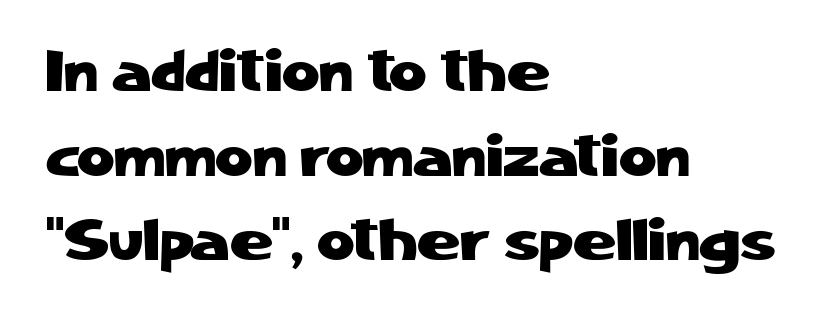
All the whitespace from short lines collects on the right. Is there much room between lines? A standard amount, neither cramped nor airy. The passage shown is typed in a proportional face where columns would drift. The space beneath each line is pristine and unruled.
